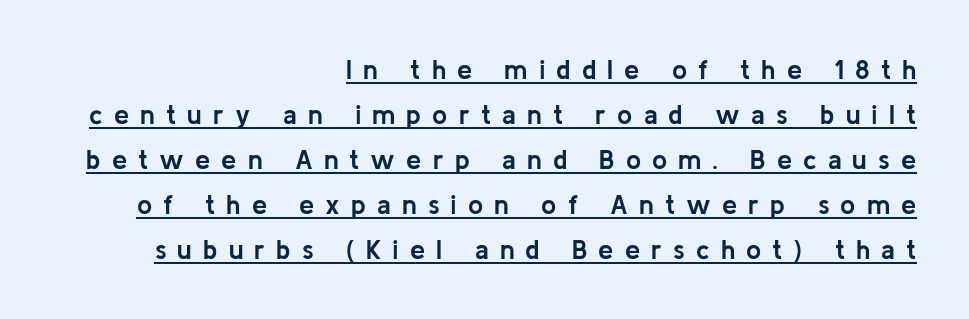
The image shows 27 px bold type, upright; set right-aligned, normal line spacing (1.67x), unusually wide letter spacing (+0.41 em), underlined.
